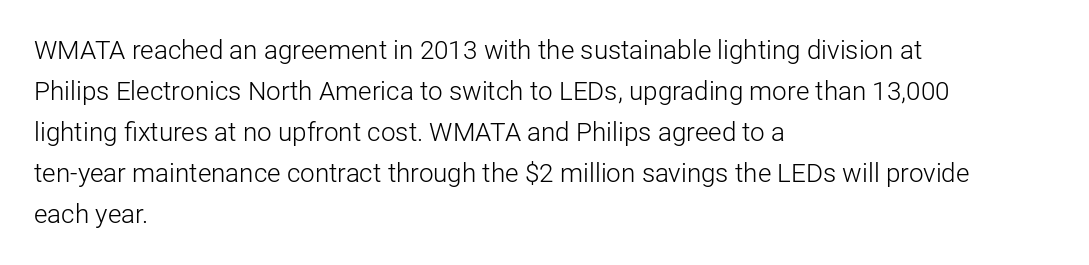
The image shows 26 px text type, upright; set left-aligned, normal line spacing (1.58x), normal letter spacing, not underlined.
